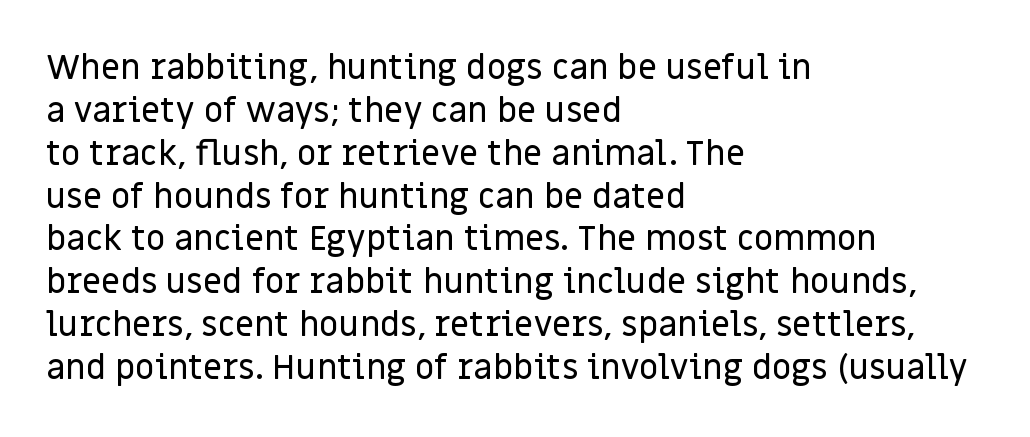
Italic: no, the glyphs are upright roman. The designer went with a sans here, leaving each stem footless. These lines stack with their left ends in a neat column. These lines are rendered in a variable-pitch font. Observe the ordinary spacing: letters are neighbours, not strangers. Rows of type keep a routine distance in the vertical direction.
